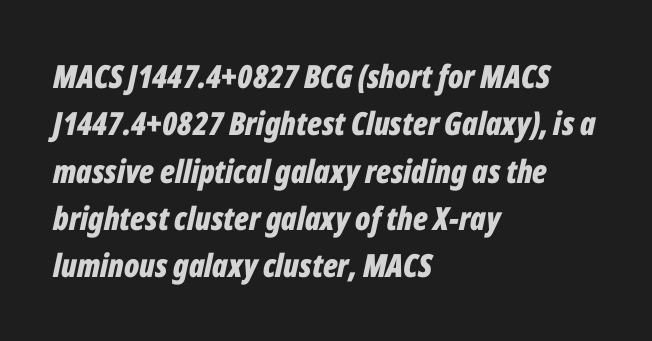
{"italic": "yes", "lean": "right", "slant_degrees": 12, "bold": "yes", "weight": "bold", "width": "condensed", "stroke_contrast": "low", "x_height": "medium", "monospaced": "no", "underline": "no", "align": "left", "line_spacing": "normal", "line_spacing_ratio": 1.48, "letter_spacing": "normal", "letter_spacing_em": 0.0, "glyph_px": 32}
